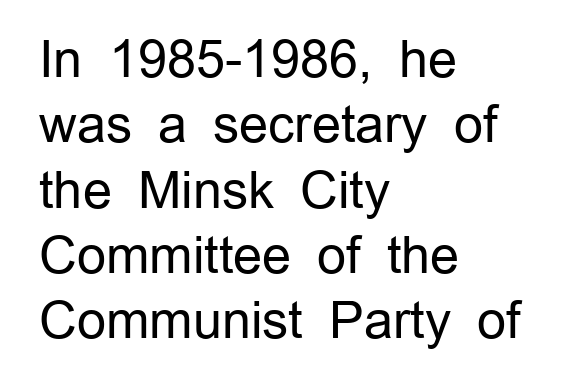
{"serif": "no", "italic": "no", "bold": "no", "weight": "regular", "width": "normal", "stroke_contrast": "low", "x_height": "medium", "monospaced": "no", "underline": "no", "align": "left", "line_spacing": "normal", "line_spacing_ratio": 1.28, "letter_spacing": "normal", "letter_spacing_em": 0.0, "glyph_px": 51}
